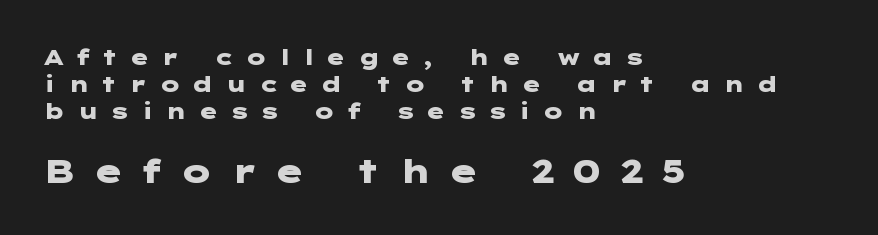
Q: Is the text bold? A: Yes.
Q: Is the text italic (slanted)? A: No, it is upright.
Q: Is the typeface a serif or a sans-serif typeface? A: Sans-serif.
Q: Is the text underlined? A: No.
Q: How is the paragraph aligned? A: Left-aligned.
Q: Is the spacing between letters normal or unusually wide? A: Unusually wide.
Q: Which block of text is set in a larger size, the first (top) or the second (bottom)? A: The second (bottom) one.
Q: Width (condensed, normal, or wide)? A: Wide.
Q: Stroke contrast? A: Low.
Q: x-height? A: Medium.
